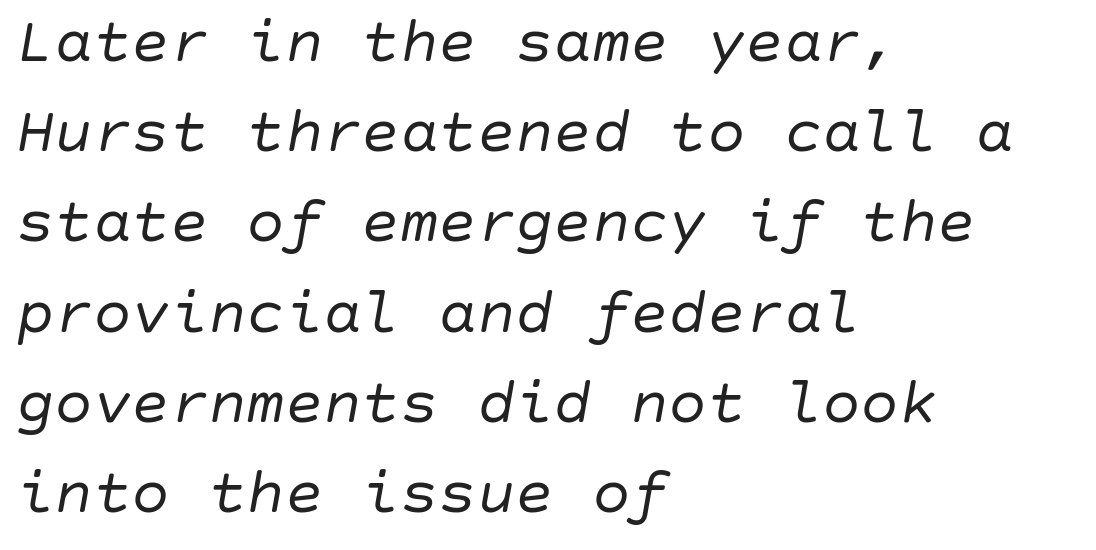
{"italic": "yes", "lean": "right", "slant_degrees": 10, "bold": "no", "weight": "regular", "width": "normal", "stroke_contrast": "low", "x_height": "large", "underline": "no", "align": "left", "line_spacing": "normal", "line_spacing_ratio": 1.41, "letter_spacing": "normal", "letter_spacing_em": 0.0, "glyph_px": 64}
